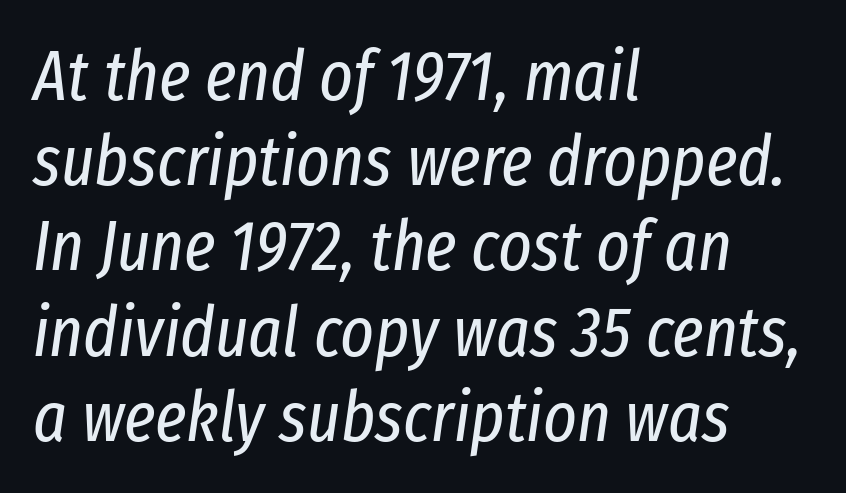
Q: Is the text bold? A: No.
Q: Is the text italic (slanted)? A: Yes, it leans right by about 8 degrees.
Q: Is the text underlined? A: No.
Q: How is the paragraph aligned? A: Left-aligned.
Q: Is the spacing between letters normal or unusually wide? A: Normal.
Q: Width (condensed, normal, or wide)? A: Condensed.
Q: Stroke contrast? A: Low.
Q: x-height? A: Medium.
Q: Monospaced? A: No.
